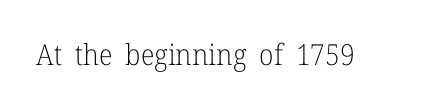
Q: Is the text bold? A: No.
Q: Is the text italic (slanted)? A: No, it is upright.
Q: Is the typeface a serif or a sans-serif typeface? A: Serif.
Q: Is the text underlined? A: No.
Q: Is the spacing between letters normal or unusually wide? A: Normal.
Q: Width (condensed, normal, or wide)? A: Normal.
Q: Stroke contrast? A: Low.
Q: x-height? A: Medium.
Q: Monospaced? A: No.
